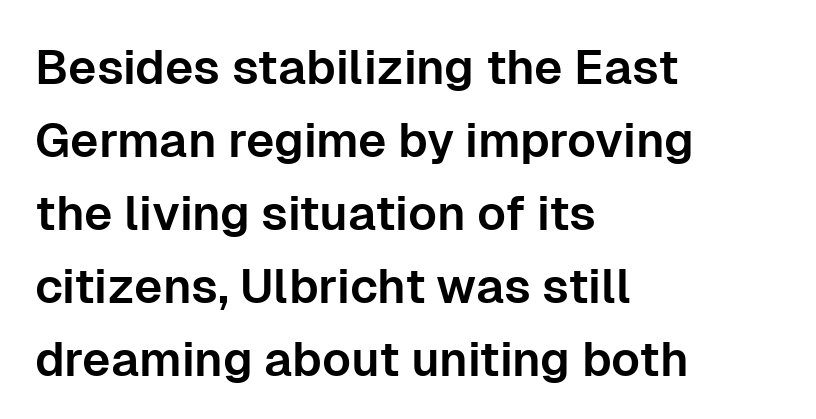
Q: Is the text italic (slanted)? A: No, it is upright.
Q: Is the typeface a serif or a sans-serif typeface? A: Sans-serif.
Q: Is the text underlined? A: No.
Q: How is the paragraph aligned? A: Left-aligned.
Q: Is the spacing between letters normal or unusually wide? A: Normal.
Q: Is the spacing between lines tight, normal or loose? A: Normal.
Q: Width (condensed, normal, or wide)? A: Normal.
Q: Stroke contrast? A: Low.
Q: x-height? A: Medium.
Q: Monospaced? A: No.
